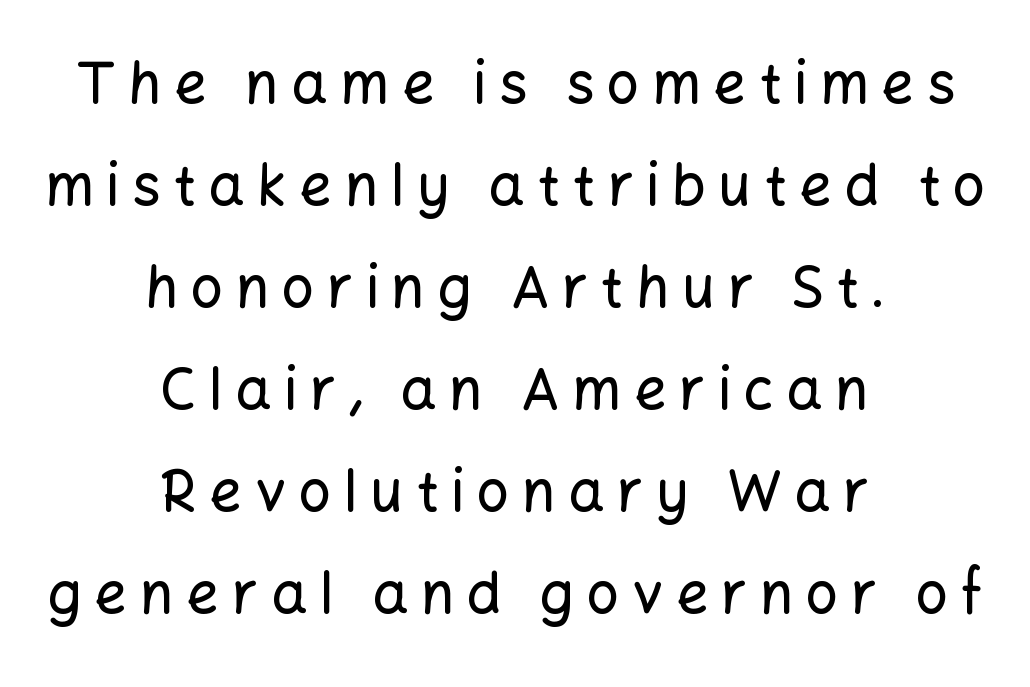
Check where the strokes stop: nothing finishes them off — pure sans. These lines stack symmetrically, like a column narrowing and widening about its center. Decoration check: the copy has no underline. Italic: no, the glyphs are upright roman. Tracking here is generous; glyphs stand well apart from one another.
